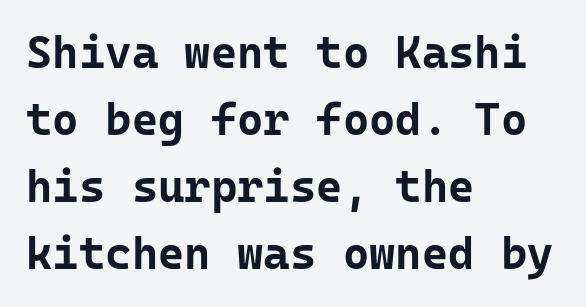
The image shows 45 px bold sans-serif type, upright, monospaced; set left-aligned, normal line spacing (1.49x), normal letter spacing, not underlined; low stroke contrast and a medium x-height.
